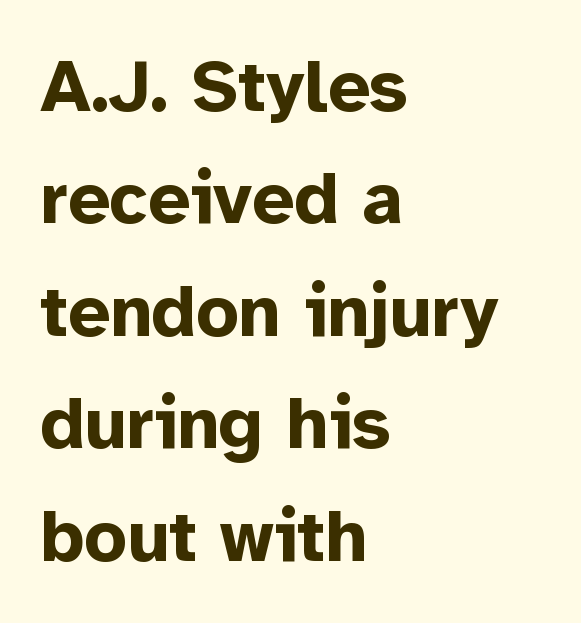
Q: Is the text bold? A: Yes.
Q: Is the text italic (slanted)? A: No, it is upright.
Q: Is the typeface a serif or a sans-serif typeface? A: Sans-serif.
Q: Is the text underlined? A: No.
Q: How is the paragraph aligned? A: Left-aligned.
Q: Is the spacing between letters normal or unusually wide? A: Normal.
Q: Is the spacing between lines tight, normal or loose? A: Normal.
Q: Width (condensed, normal, or wide)? A: Normal.
Q: Stroke contrast? A: Low.
Q: x-height? A: Medium.
Q: Monospaced? A: No.
